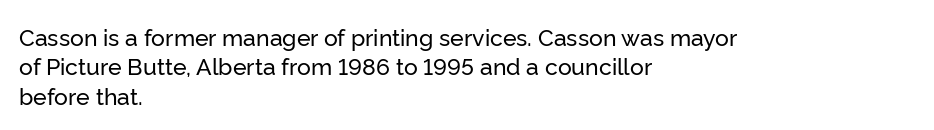
The image shows 23 px text type, upright; set left-aligned, normal line spacing (1.28x), normal letter spacing, not underlined.
